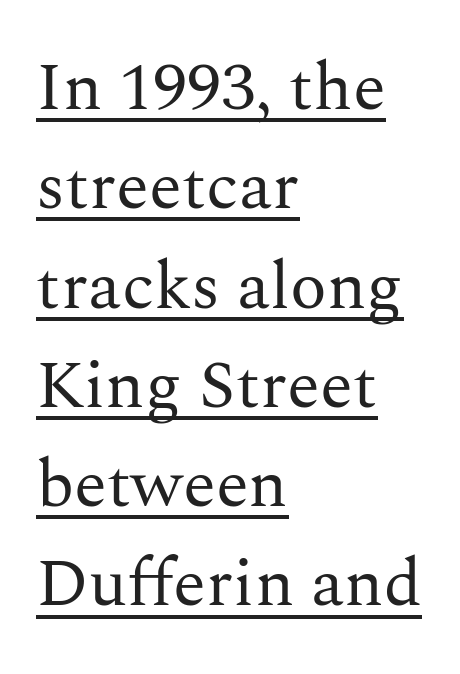
{"serif": "yes", "italic": "no", "bold": "no", "weight": "regular", "width": "normal", "stroke_contrast": "medium", "x_height": "medium", "monospaced": "no", "underline": "yes", "align": "left", "line_spacing": "normal", "line_spacing_ratio": 1.46, "letter_spacing": "normal", "letter_spacing_em": 0.0, "glyph_px": 68}
